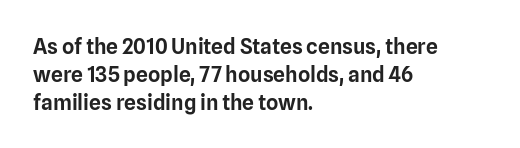
{"italic": "no", "underline": "no", "align": "left", "line_spacing": "normal", "line_spacing_ratio": 1.33, "letter_spacing": "normal", "letter_spacing_em": 0.0, "glyph_px": 21}
